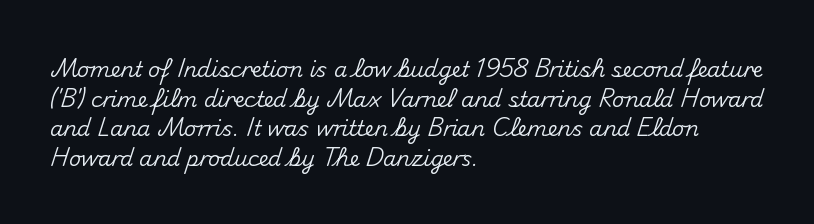
The image shows 21 px text type; set left-aligned, normal line spacing (1.41x), normal letter spacing, not underlined.
